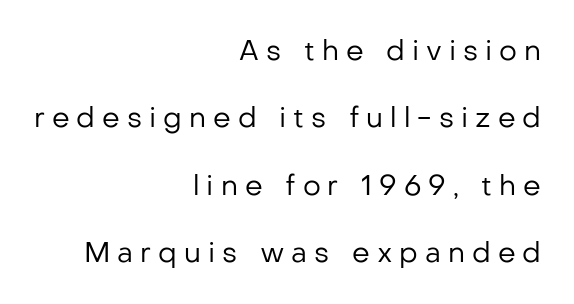
{"serif": "no", "italic": "no", "bold": "no", "weight": "regular", "width": "normal", "stroke_contrast": "low", "x_height": "medium", "monospaced": "no", "underline": "no", "align": "right", "line_spacing": "loose", "line_spacing_ratio": 2.41, "letter_spacing": "wide", "letter_spacing_em": 0.25, "glyph_px": 28}
